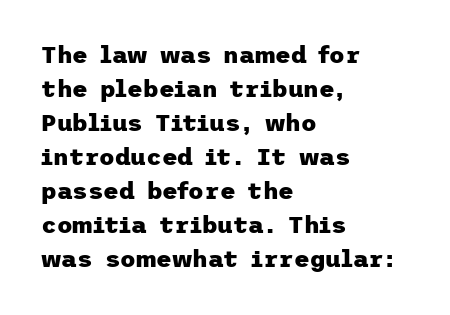
The image shows 24 px bold type, upright; set left-aligned, normal line spacing (1.42x), normal letter spacing, not underlined.
